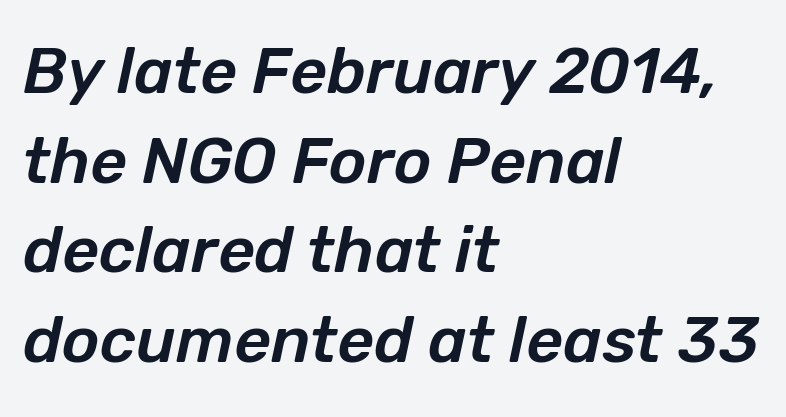
Q: Is the text italic (slanted)? A: Yes, it leans right by about 12 degrees.
Q: Is the text underlined? A: No.
Q: How is the paragraph aligned? A: Left-aligned.
Q: Is the spacing between letters normal or unusually wide? A: Normal.
Q: Is the spacing between lines tight, normal or loose? A: Normal.
Q: Width (condensed, normal, or wide)? A: Normal.
Q: Stroke contrast? A: Low.
Q: x-height? A: Medium.
Q: Monospaced? A: No.
